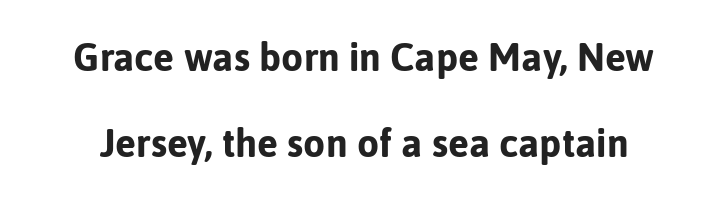
{"serif": "no", "italic": "no", "bold": "yes", "weight": "bold", "width": "normal", "stroke_contrast": "low", "x_height": "medium", "monospaced": "no", "underline": "no", "line_spacing": "loose", "line_spacing_ratio": 2.2, "letter_spacing": "normal", "letter_spacing_em": 0.0, "glyph_px": 39}
